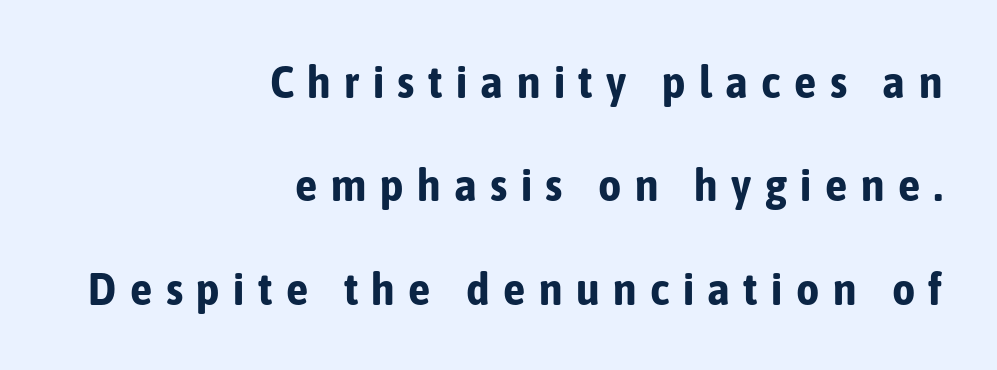
The image shows 45 px bold, condensed sans-serif type, upright; set right-aligned, loose line spacing (2.3x), unusually wide letter spacing (+0.3 em), not underlined; low stroke contrast and a medium x-height.
